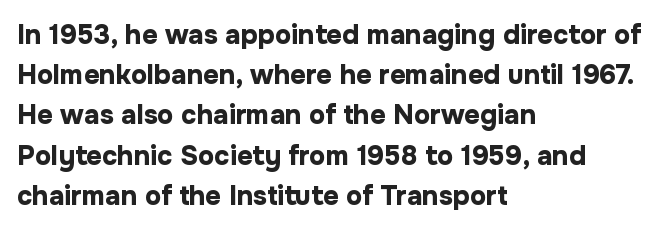
The rag falls on the right side of this text block. The axis of the letterforms is exactly vertical. Descender tails drop into unmarked territory. Inter-character spacing is left at the font's built-in metrics. Heavy, bold letterforms.
